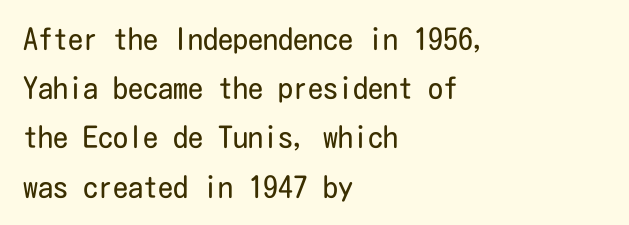
Q: Is the text bold? A: No.
Q: Is the text italic (slanted)? A: No, it is upright.
Q: Is the typeface a serif or a sans-serif typeface? A: Sans-serif.
Q: Is the text underlined? A: No.
Q: How is the paragraph aligned? A: Left-aligned.
Q: Is the spacing between letters normal or unusually wide? A: Normal.
Q: Is the spacing between lines tight, normal or loose? A: Normal.
Q: Width (condensed, normal, or wide)? A: Condensed.
Q: Stroke contrast? A: Low.
Q: x-height? A: Medium.
